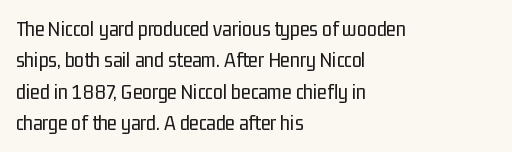
{"italic": "no", "bold": "no", "underline": "no", "align": "left", "line_spacing": "normal", "line_spacing_ratio": 1.43, "letter_spacing": "normal", "letter_spacing_em": 0.0, "glyph_px": 22}
